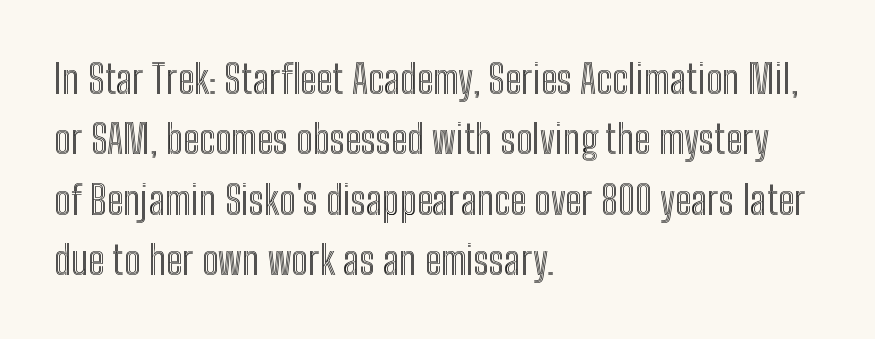
{"italic": "no", "width": "condensed", "x_height": "medium", "monospaced": "no", "underline": "no", "align": "left", "line_spacing": "normal", "line_spacing_ratio": 1.51, "letter_spacing": "normal", "letter_spacing_em": 0.0, "glyph_px": 40}
